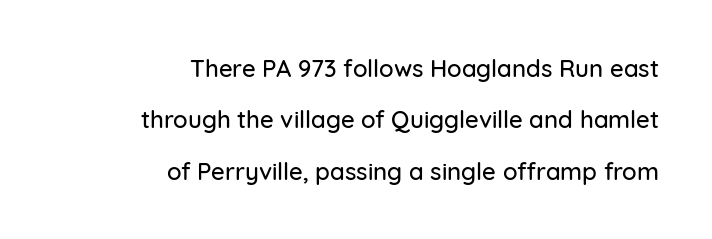
What's the leading like? Stretched, with rows far apart. The setting favours the right margin, as signatures and pull-quotes sometimes do. No italicization has been applied; the sample stays upright. Look at the tracking — it's just the regular setting, nothing added. The foot of each line stays bare and open.
